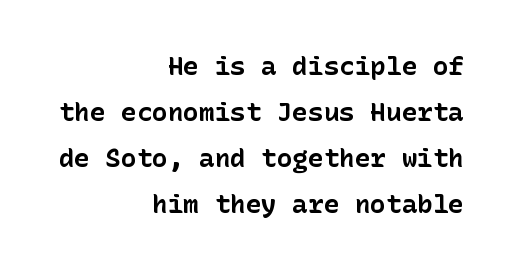
Q: Is the text bold? A: Yes.
Q: Is the text italic (slanted)? A: No, it is upright.
Q: Is the text underlined? A: No.
Q: How is the paragraph aligned? A: Right-aligned.
Q: Is the spacing between letters normal or unusually wide? A: Normal.
